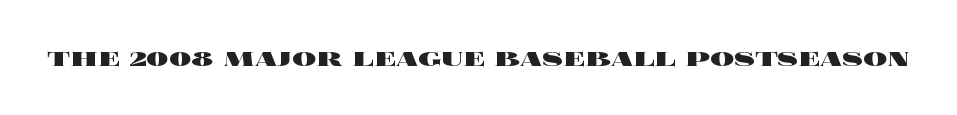
{"italic": "no", "bold": "yes", "weight": "heavy", "width": "wide", "x_height": "large", "monospaced": "no", "underline": "no", "letter_spacing": "normal", "letter_spacing_em": 0.0, "glyph_px": 30}
